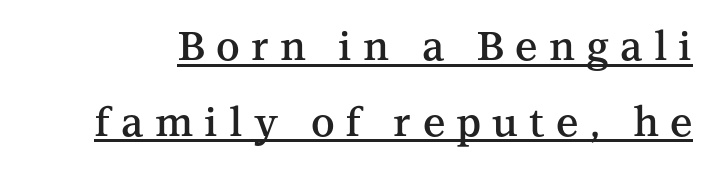
{"serif": "yes", "italic": "no", "bold": "semi", "weight": "semibold", "width": "normal", "stroke_contrast": "medium", "x_height": "medium", "monospaced": "no", "underline": "yes", "line_spacing_ratio": 1.89, "letter_spacing": "wide", "letter_spacing_em": 0.28, "glyph_px": 40}
